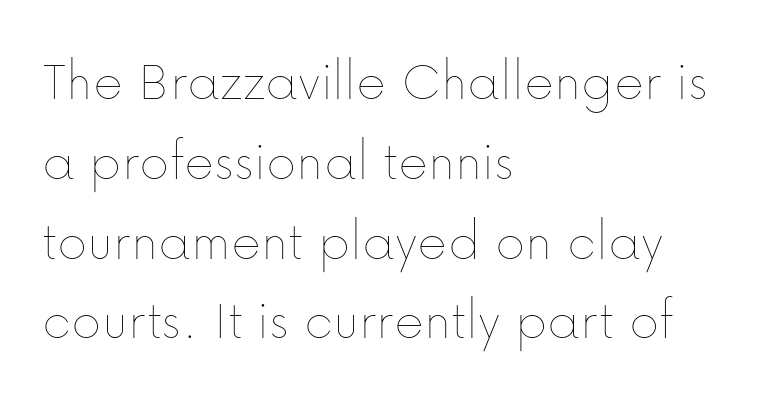
Q: Is the text bold? A: No.
Q: Is the text italic (slanted)? A: No, it is upright.
Q: Is the text underlined? A: No.
Q: How is the paragraph aligned? A: Left-aligned.
Q: Is the spacing between letters normal or unusually wide? A: Normal.
Q: Is the spacing between lines tight, normal or loose? A: Normal.
Q: Width (condensed, normal, or wide)? A: Normal.
Q: Stroke contrast? A: Low.
Q: x-height? A: Medium.
Q: Monospaced? A: No.
